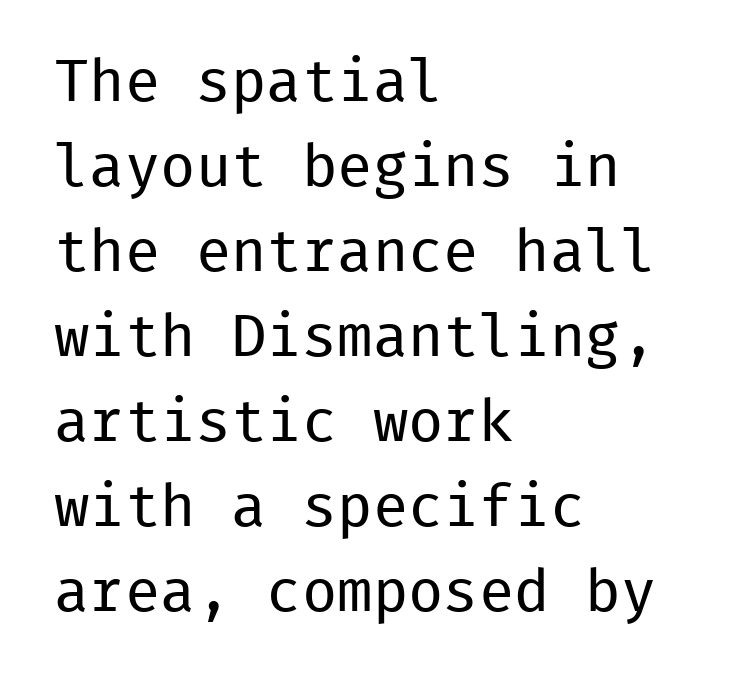
The image shows 59 px regular-weight sans-serif type, upright, monospaced; set left-aligned, normal line spacing (1.44x), normal letter spacing, not underlined; low stroke contrast and a medium x-height.
